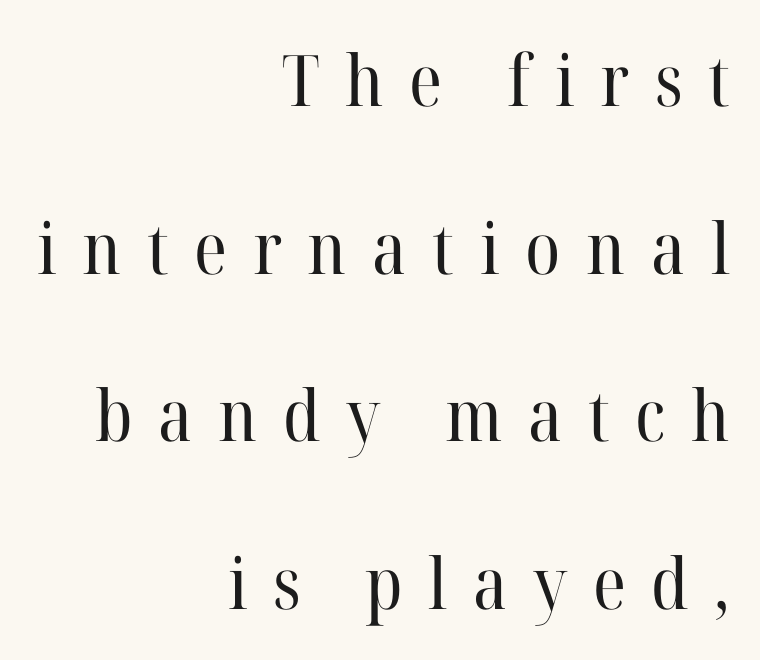
Q: Is the text bold? A: No.
Q: Is the text italic (slanted)? A: No, it is upright.
Q: Is the typeface a serif or a sans-serif typeface? A: Serif.
Q: Is the text underlined? A: No.
Q: How is the paragraph aligned? A: Right-aligned.
Q: Is the spacing between letters normal or unusually wide? A: Unusually wide.
Q: Is the spacing between lines tight, normal or loose? A: Loose.
Q: Width (condensed, normal, or wide)? A: Normal.
Q: Stroke contrast? A: High.
Q: x-height? A: Medium.
Q: Monospaced? A: No.
